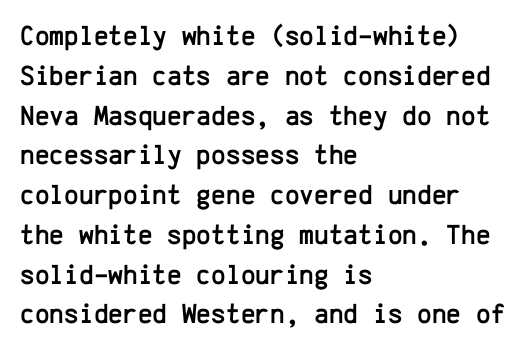
{"serif": "no", "italic": "no", "width": "normal", "stroke_contrast": "low", "x_height": "medium", "monospaced": "yes", "underline": "no", "align": "left", "line_spacing": "normal", "line_spacing_ratio": 1.42, "letter_spacing": "normal", "letter_spacing_em": 0.0, "glyph_px": 28}
